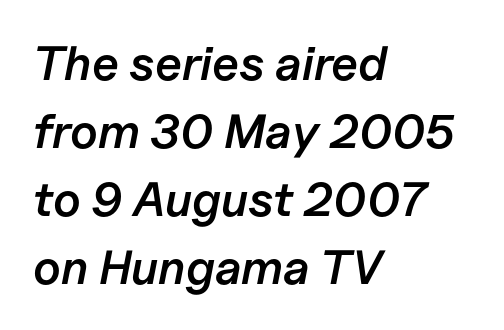
The image shows 48 px semibold type, italic (leaning right); set left-aligned, normal line spacing (1.42x), normal letter spacing, not underlined; low stroke contrast and a medium x-height.
